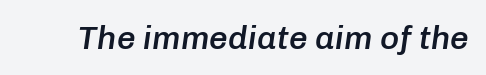
{"italic": "yes", "lean": "right", "slant_degrees": 8, "bold": "semi", "weight": "semibold", "width": "normal", "stroke_contrast": "low", "x_height": "medium", "monospaced": "no", "underline": "no", "letter_spacing": "normal", "letter_spacing_em": 0.0, "glyph_px": 33}
